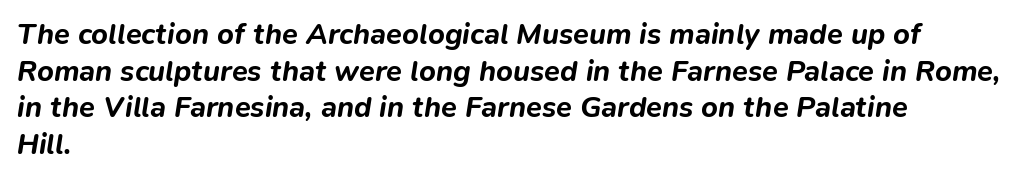
The image shows 29 px bold type, italic (leaning right); set left-aligned, normal line spacing (1.26x), normal letter spacing, not underlined; low stroke contrast and a medium x-height.
